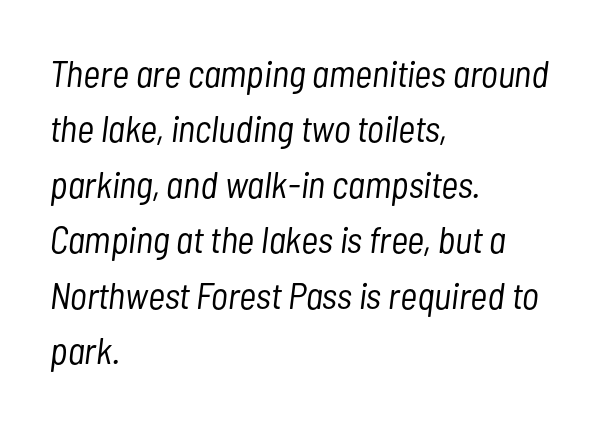
{"italic": "yes", "lean": "right", "slant_degrees": 7, "bold": "no", "weight": "light", "width": "condensed", "stroke_contrast": "low", "x_height": "medium", "monospaced": "no", "underline": "no", "align": "left", "line_spacing": "normal", "line_spacing_ratio": 1.5, "letter_spacing": "normal", "letter_spacing_em": 0.0, "glyph_px": 37}
